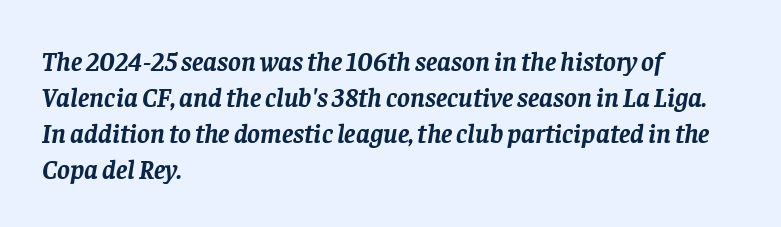
Every character sits at an angle, as italics do. Short and long lines alike share a common starting point at left. Spacing between characters is what you'd get straight out of the box. Plain, unruled lines of type. The block of text has a typical density, with ordinary space between rows.
